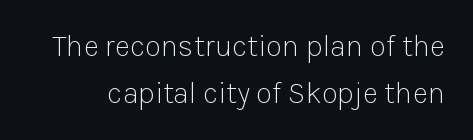
Q: Is the text bold? A: No.
Q: Is the text italic (slanted)? A: No, it is upright.
Q: Is the typeface a serif or a sans-serif typeface? A: Sans-serif.
Q: Is the text underlined? A: No.
Q: Is the spacing between letters normal or unusually wide? A: Normal.
Q: Is the spacing between lines tight, normal or loose? A: Normal.
Q: Width (condensed, normal, or wide)? A: Normal.
Q: Stroke contrast? A: Low.
Q: x-height? A: Medium.
Q: Monospaced? A: No.
